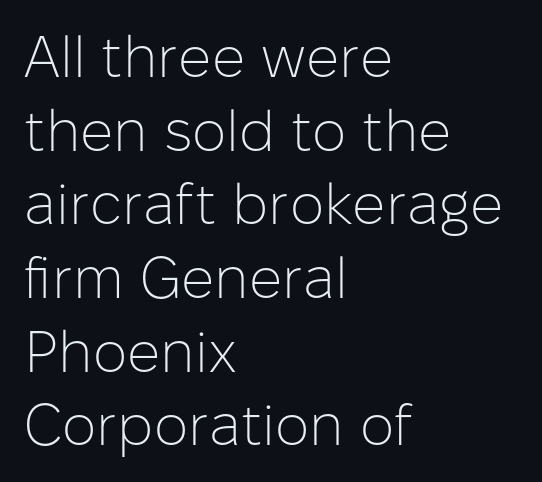
The image shows 58 px light sans-serif type, upright; set left-aligned, normal line spacing (1.27x), normal letter spacing, not underlined; low stroke contrast and a medium x-height.
